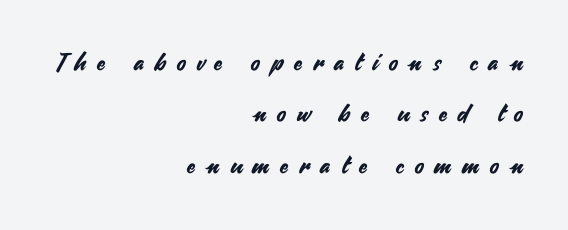
The image shows 24 px text type; set right-aligned, loose line spacing (2.14x), unusually wide letter spacing (+0.46 em), not underlined.
